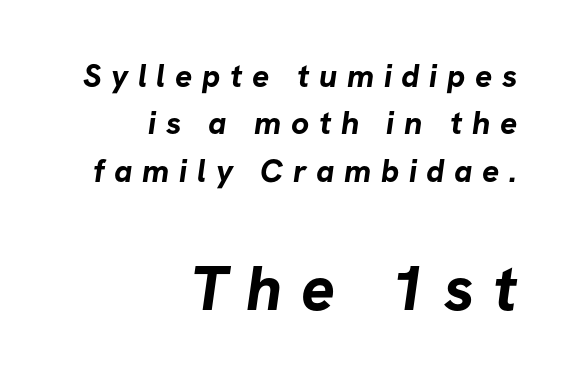
The image shows 63 px bold sans-serif type; set right-aligned, normal line spacing (1.48x), unusually wide letter spacing (+0.3 em), not underlined; the second (bottom) block is 1.97x larger; low stroke contrast and a medium x-height.
